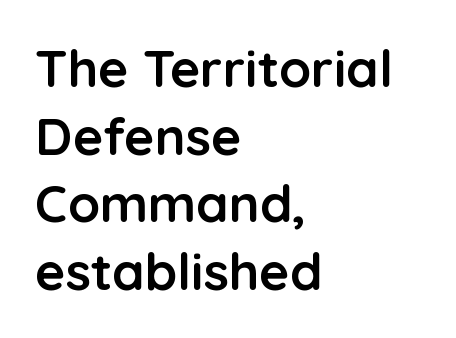
{"serif": "no", "italic": "no", "bold": "yes", "weight": "semibold", "width": "normal", "stroke_contrast": "low", "x_height": "medium", "monospaced": "no", "underline": "no", "align": "left", "line_spacing": "normal", "line_spacing_ratio": 1.3, "letter_spacing": "normal", "letter_spacing_em": 0.0, "glyph_px": 52}
